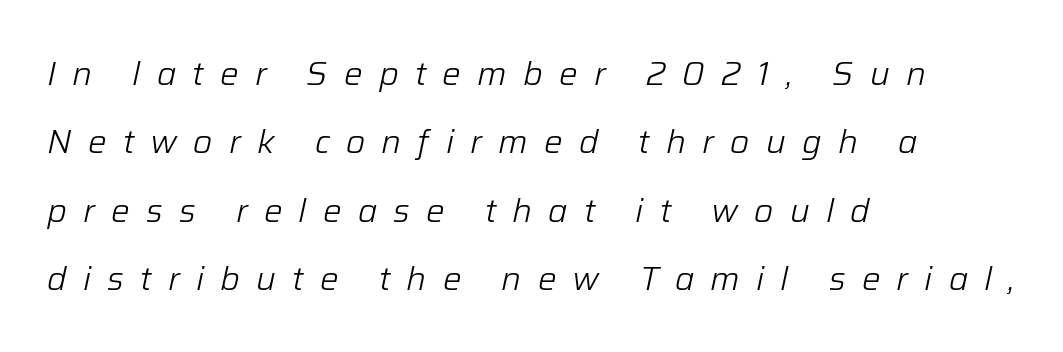
{"italic": "yes", "lean": "right", "slant_degrees": 12, "bold": "no", "weight": "light", "width": "normal", "stroke_contrast": "low", "x_height": "medium", "monospaced": "no", "underline": "no", "align": "left", "line_spacing": "loose", "line_spacing_ratio": 2.07, "letter_spacing": "wide", "letter_spacing_em": 0.49, "glyph_px": 33}
